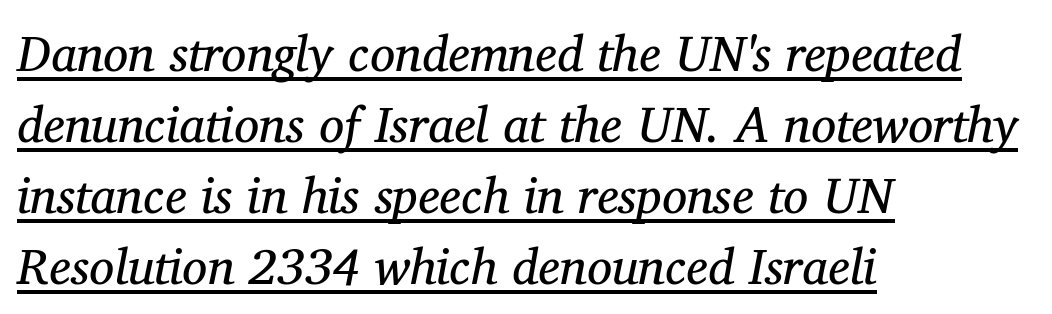
Q: Is the text bold? A: No.
Q: Is the text italic (slanted)? A: Yes, it leans right by about 11 degrees.
Q: Is the typeface a serif or a sans-serif typeface? A: Serif.
Q: Is the text underlined? A: Yes.
Q: How is the paragraph aligned? A: Left-aligned.
Q: Is the spacing between letters normal or unusually wide? A: Normal.
Q: Is the spacing between lines tight, normal or loose? A: Normal.
Q: Width (condensed, normal, or wide)? A: Normal.
Q: Stroke contrast? A: Medium.
Q: x-height? A: Medium.
Q: Monospaced? A: No.
